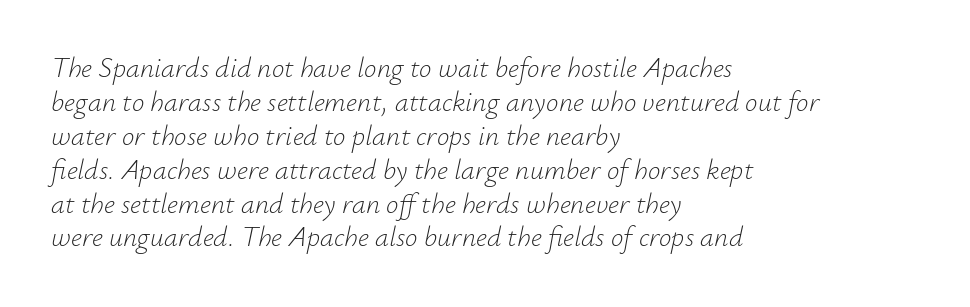
The area under the type is left untouched. Students, note that the glyphs here touch the page at normal intervals. Vertical stems look standard width or narrower in stroke. Varying glyph widths throughout — classic text-font behaviour.
